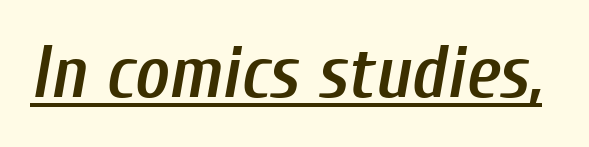
Q: Is the text bold? A: Semi-bold.
Q: Is the text italic (slanted)? A: Yes, it leans right by about 10 degrees.
Q: Is the text underlined? A: Yes.
Q: Is the spacing between letters normal or unusually wide? A: Normal.
Q: Width (condensed, normal, or wide)? A: Condensed.
Q: Stroke contrast? A: Low.
Q: x-height? A: Medium.
Q: Monospaced? A: No.
